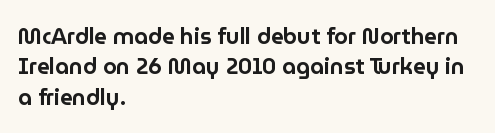
{"italic": "no", "underline": "no", "align": "left", "line_spacing": "normal", "line_spacing_ratio": 1.38, "letter_spacing": "normal", "letter_spacing_em": 0.0, "glyph_px": 22}
